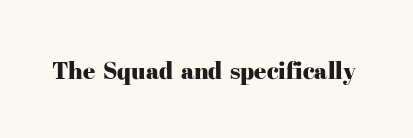
Q: Is the text italic (slanted)? A: No, it is upright.
Q: Is the text underlined? A: No.
Q: Is the spacing between letters normal or unusually wide? A: Normal.
